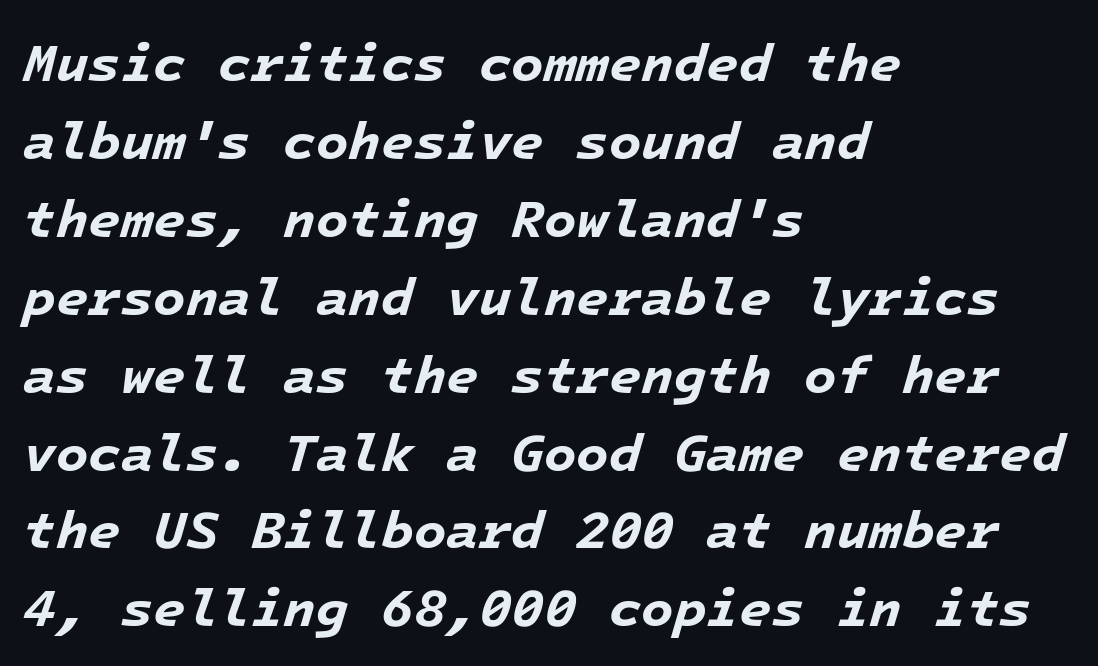
Q: Is the text bold? A: Yes.
Q: Is the text italic (slanted)? A: Yes, it leans right by about 16 degrees.
Q: Is the text underlined? A: No.
Q: How is the paragraph aligned? A: Left-aligned.
Q: Is the spacing between letters normal or unusually wide? A: Normal.
Q: Is the spacing between lines tight, normal or loose? A: Normal.
Q: Width (condensed, normal, or wide)? A: Normal.
Q: Stroke contrast? A: Low.
Q: x-height? A: Medium.
Q: Monospaced? A: Yes.
